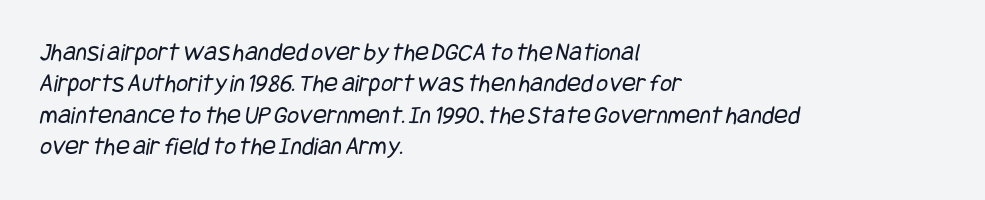
{"bold": "no", "underline": "no", "align": "left", "line_spacing_ratio": 1.21, "letter_spacing": "normal", "letter_spacing_em": 0.0, "glyph_px": 26}
